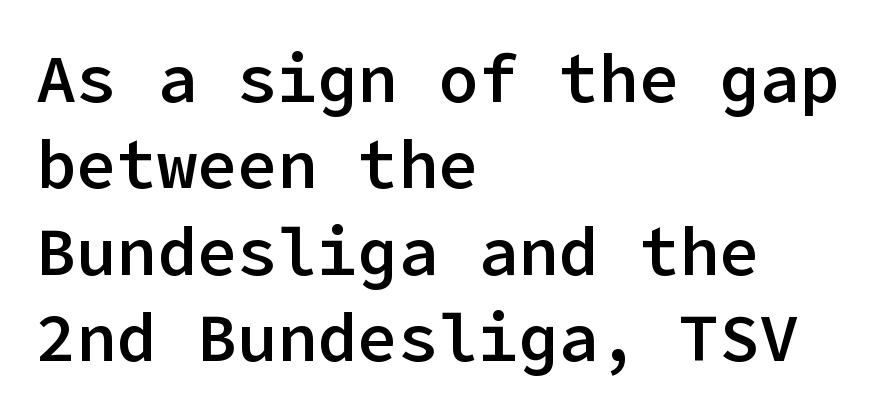
{"serif": "no", "italic": "no", "bold": "semi", "weight": "semibold", "width": "normal", "stroke_contrast": "low", "x_height": "medium", "underline": "no", "align": "left", "line_spacing": "normal", "line_spacing_ratio": 1.29, "letter_spacing": "normal", "letter_spacing_em": 0.0, "glyph_px": 67}
